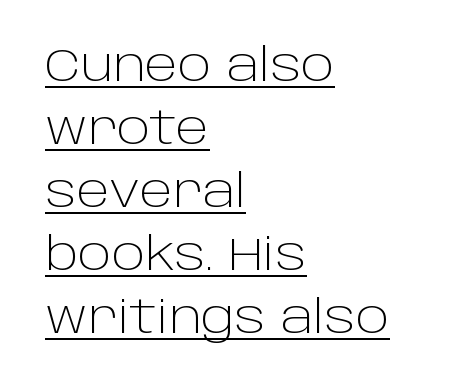
Nope, no serifs anywhere on these letters. Underline: present. Honestly, the row spacing looks completely unremarkable. Default kerning and tracking; the words read as compact shapes. Nothing heavy about these letters — not bold at all.
